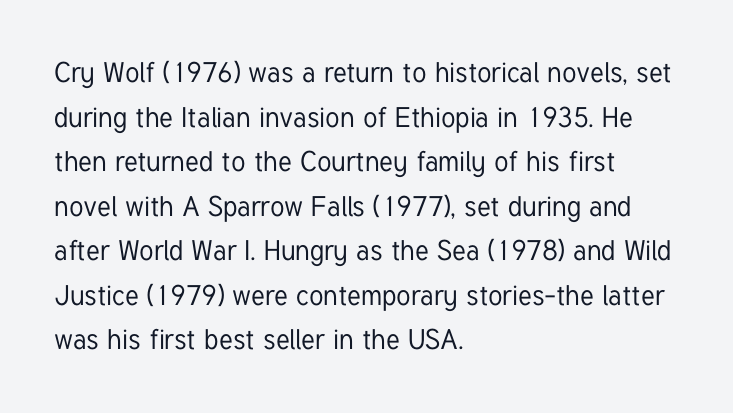
The image shows 28 px condensed sans-serif type, upright; set left-aligned, normal line spacing (1.59x), normal letter spacing, not underlined; low stroke contrast and a medium x-height.
